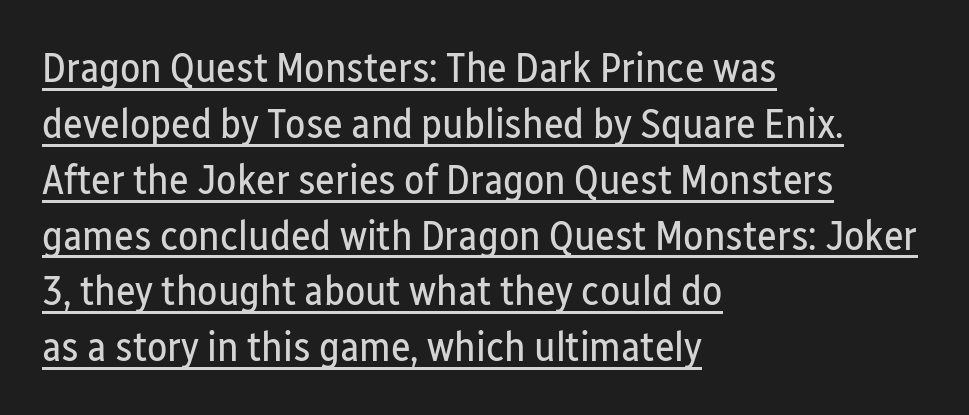
{"serif": "no", "italic": "no", "bold": "no", "weight": "regular", "width": "condensed", "stroke_contrast": "low", "x_height": "medium", "monospaced": "no", "underline": "yes", "align": "left", "line_spacing": "normal", "line_spacing_ratio": 1.33, "letter_spacing": "normal", "letter_spacing_em": 0.0, "glyph_px": 42}
